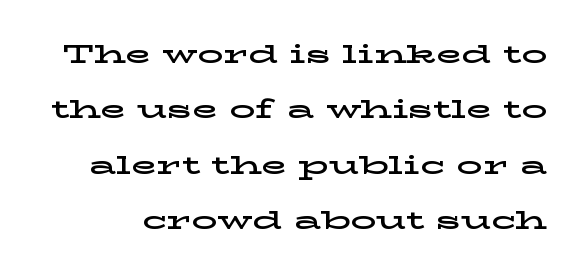
{"italic": "no", "underline": "no", "line_spacing": "loose", "line_spacing_ratio": 2.13, "letter_spacing": "normal", "letter_spacing_em": 0.0, "glyph_px": 26}
